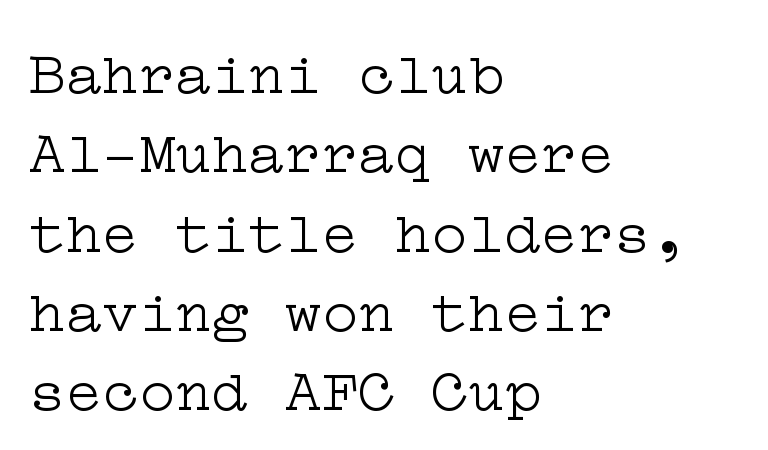
Q: Is the text bold? A: No.
Q: Is the text italic (slanted)? A: No, it is upright.
Q: Is the typeface a serif or a sans-serif typeface? A: Serif.
Q: Is the text underlined? A: No.
Q: How is the paragraph aligned? A: Left-aligned.
Q: Is the spacing between letters normal or unusually wide? A: Normal.
Q: Is the spacing between lines tight, normal or loose? A: Normal.
Q: Width (condensed, normal, or wide)? A: Wide.
Q: Stroke contrast? A: Low.
Q: x-height? A: Medium.
